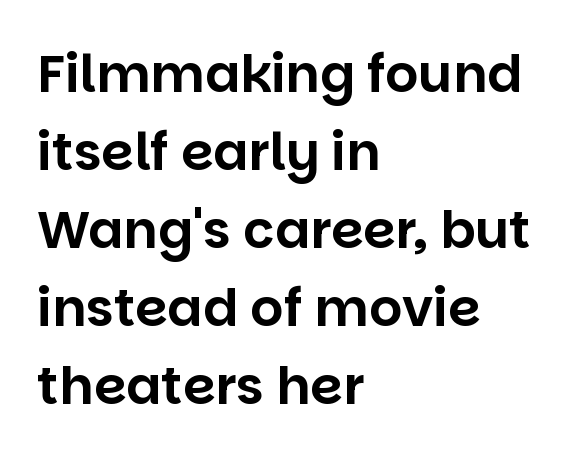
The image shows 52 px sans-serif type, upright; set left-aligned, normal line spacing (1.5x), normal letter spacing, not underlined; low stroke contrast and a large x-height.
